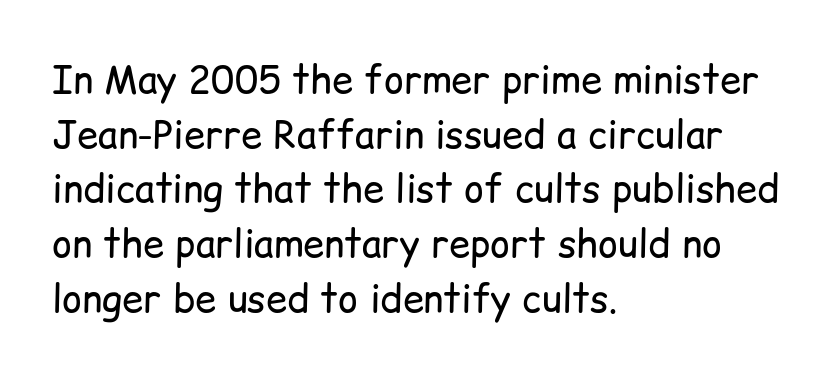
Do the letters lean? They stand straight. The rows are spaced the way most documents space them. Summary of weight: not heavy and not bold. Is this a fixed-width face? No — the glyphs have proportional, varying widths.
